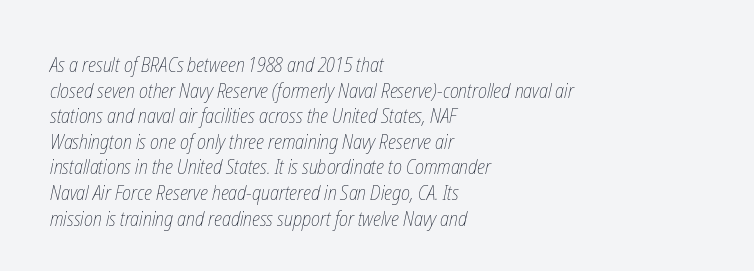
Q: Is the text bold? A: No.
Q: Is the text underlined? A: No.
Q: How is the paragraph aligned? A: Left-aligned.
Q: Is the spacing between letters normal or unusually wide? A: Normal.
Q: Is the spacing between lines tight, normal or loose? A: Normal.
